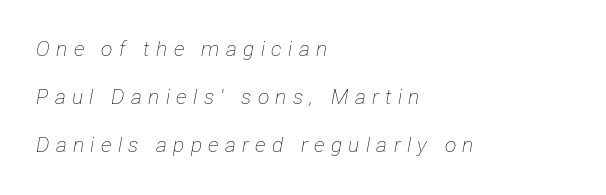
Q: Is the text bold? A: No.
Q: Is the text italic (slanted)? A: Yes, it leans right by about 12 degrees.
Q: Is the text underlined? A: No.
Q: How is the paragraph aligned? A: Left-aligned.
Q: Is the spacing between letters normal or unusually wide? A: Unusually wide.
Q: Is the spacing between lines tight, normal or loose? A: Loose.
